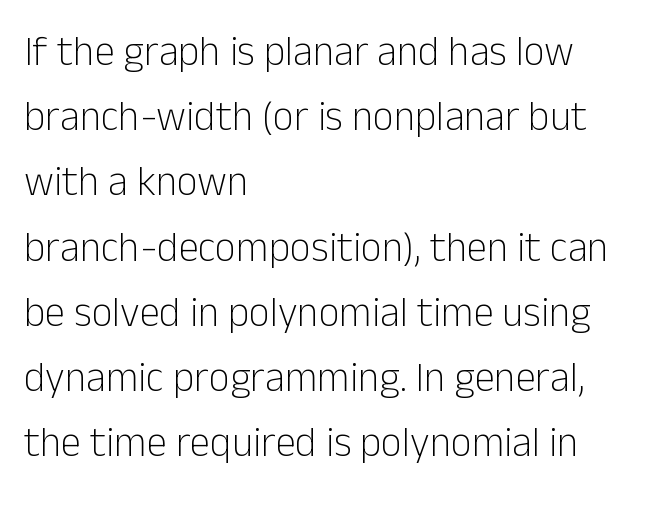
The type sits square on the baseline with zero lean. The glyphs are unaccompanied by any horizontal stroke below them. The weight tops out at a normal text grade. Visually the block forms a straight wall on the left and a jagged coastline on the right. A typesetter would call this zero additional tracking.
